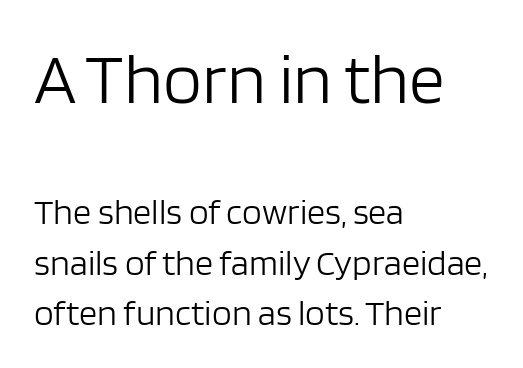
Q: Is the text bold? A: No.
Q: Is the text italic (slanted)? A: No, it is upright.
Q: Is the typeface a serif or a sans-serif typeface? A: Sans-serif.
Q: Is the text underlined? A: No.
Q: How is the paragraph aligned? A: Left-aligned.
Q: Is the spacing between letters normal or unusually wide? A: Normal.
Q: Is the spacing between lines tight, normal or loose? A: Normal.
Q: Which block of text is set in a larger size, the first (top) or the second (bottom)? A: The first (top) one.
Q: Width (condensed, normal, or wide)? A: Normal.
Q: Stroke contrast? A: Low.
Q: x-height? A: Large.
Q: Monospaced? A: No.
